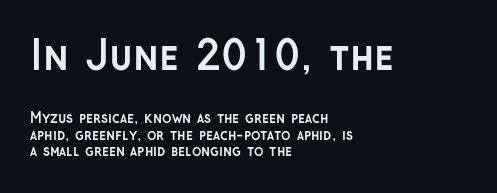
{"serif": "no", "italic": "no", "bold": "yes", "weight": "semibold", "width": "normal", "stroke_contrast": "low", "x_height": "medium", "monospaced": "no", "underline": "no", "align": "left", "line_spacing_ratio": 1.18, "letter_spacing": "normal", "letter_spacing_em": 0.0, "larger_block": "first", "size_ratio": 2.86, "glyph_px": 40}
